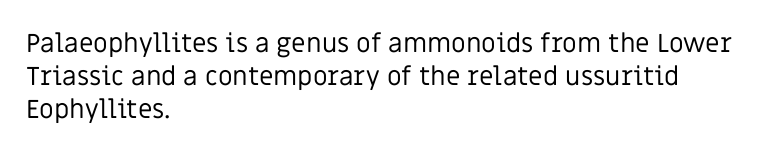
When letters stand straight like this, we call the style roman or upright. These lines sit exactly where default settings would place them. Students, note that the glyphs here touch the page at normal intervals. The passage shown is not bold in any degree. In CSS terms this would be text-align: left. Underlining? Definitely not there.
